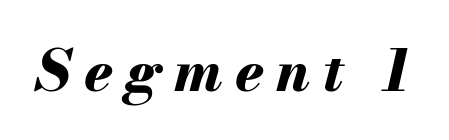
The image shows 57 px bold type, italic (leaning right); set unusually wide letter spacing (+0.22 em), not underlined; medium stroke contrast and a small x-height.
